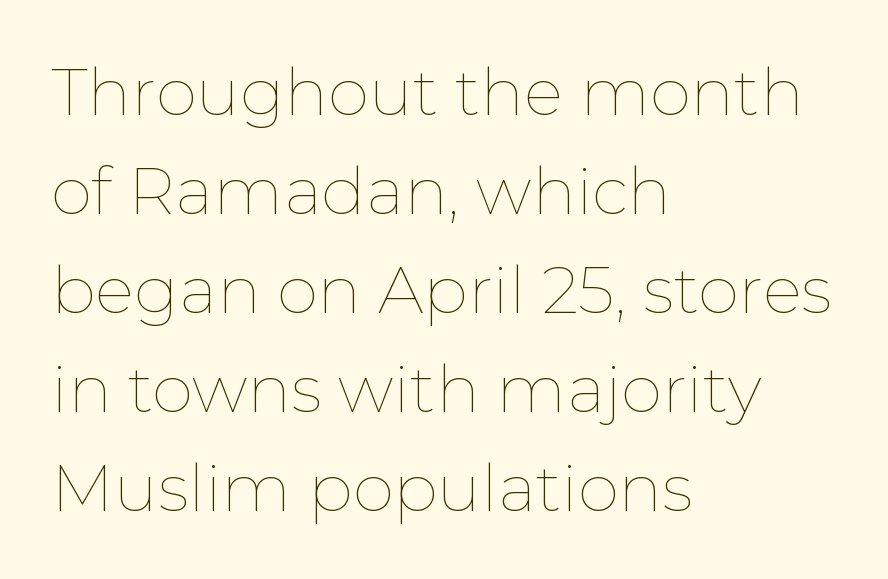
{"italic": "no", "bold": "no", "weight": "thin", "width": "normal", "stroke_contrast": "low", "x_height": "medium", "monospaced": "no", "underline": "no", "align": "left", "line_spacing": "normal", "line_spacing_ratio": 1.5, "letter_spacing": "normal", "letter_spacing_em": 0.0, "glyph_px": 66}
